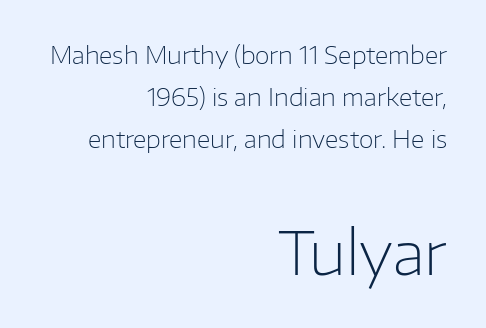
Q: Is the text bold? A: No.
Q: Is the text italic (slanted)? A: No, it is upright.
Q: Is the typeface a serif or a sans-serif typeface? A: Sans-serif.
Q: Is the text underlined? A: No.
Q: How is the paragraph aligned? A: Right-aligned.
Q: Is the spacing between letters normal or unusually wide? A: Normal.
Q: Which block of text is set in a larger size, the first (top) or the second (bottom)? A: The second (bottom) one.
Q: Width (condensed, normal, or wide)? A: Normal.
Q: Stroke contrast? A: Low.
Q: x-height? A: Medium.
Q: Monospaced? A: No.
